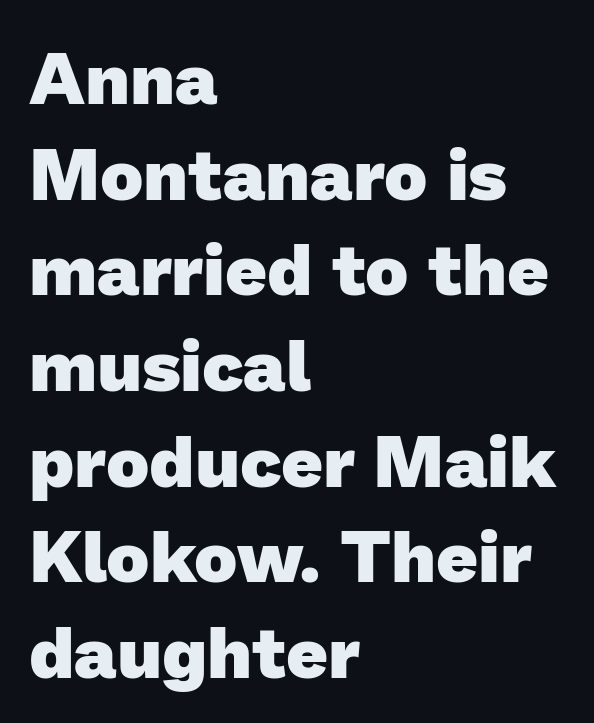
The image shows 73 px heavy sans-serif type; set left-aligned, normal line spacing (1.31x), normal letter spacing, not underlined; low stroke contrast and a medium x-height.
